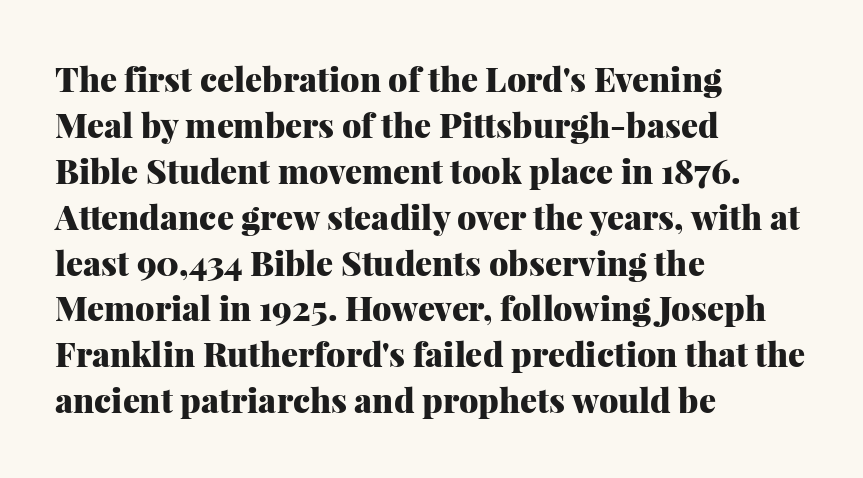
Underlining? Definitely not there. Students, this is bold: see how much ink each stroke carries. The passage shown is typed in a proportional face where columns would drift. Caption: standard tracking, unaltered. This block has exactly the height ordinary leading produces.
